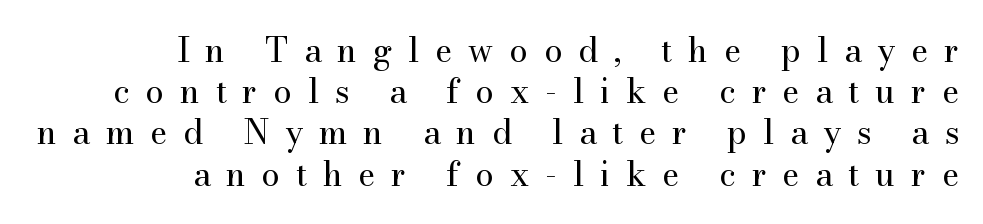
A student would call this right alignment; a typographer would say flush right, rag left. Is the stroke heavy? The answer is a plain regular-or-lighter. This is the regular roman posture of the typeface. The passage shown is not underscored anywhere.
